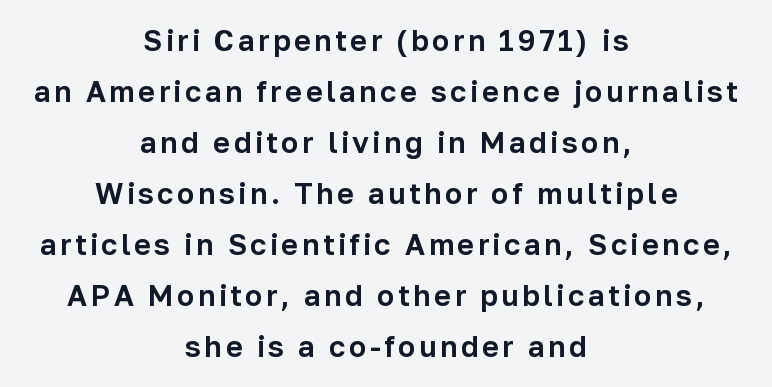
Q: Is the text italic (slanted)? A: No, it is upright.
Q: Is the typeface a serif or a sans-serif typeface? A: Sans-serif.
Q: Is the text underlined? A: No.
Q: How is the paragraph aligned? A: Centered.
Q: Width (condensed, normal, or wide)? A: Normal.
Q: Stroke contrast? A: Low.
Q: x-height? A: Medium.
Q: Monospaced? A: No.
